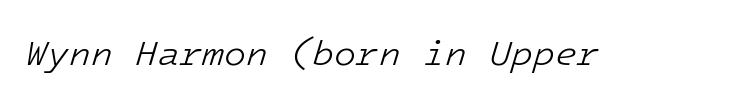
Q: Is the text bold? A: No.
Q: Is the text italic (slanted)? A: Yes, it leans right by about 16 degrees.
Q: Is the text underlined? A: No.
Q: Is the spacing between letters normal or unusually wide? A: Normal.
Q: Width (condensed, normal, or wide)? A: Normal.
Q: Stroke contrast? A: Low.
Q: x-height? A: Medium.
